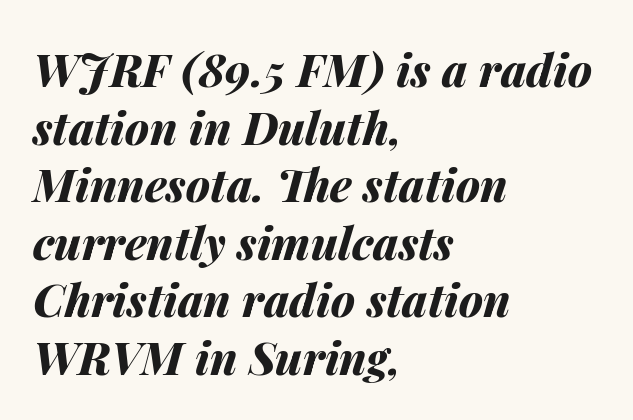
If you drew a line through each stem, it would be angled. Clear beneath every line of the passage. There is no visible air inserted between adjacent glyphs. Typesetter's note: full bold, strokes at maximum text heaviness. You could not count columns in this text — the font is proportionally spaced. The text block is weighted toward the left margin, trailing off unevenly rightward.
